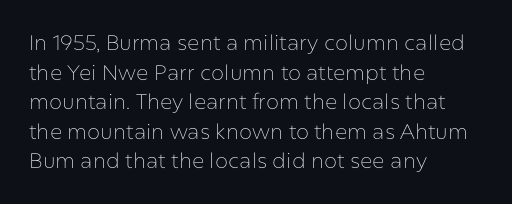
Quick note: underline off. Do the letters lean? They stand straight. The text block is weighted toward the left margin, trailing off unevenly rightward. This rendering leaves character spacing at its baseline value. Vertical spacing — default.
